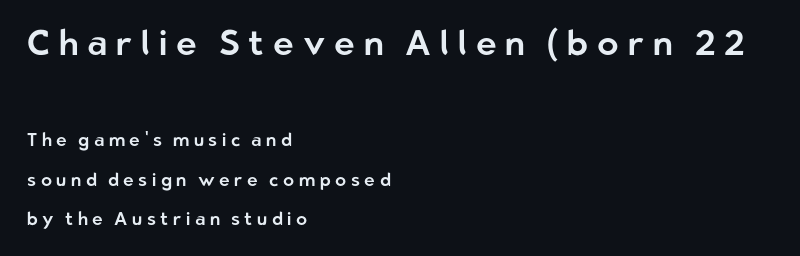
Q: Is the text italic (slanted)? A: No, it is upright.
Q: Is the typeface a serif or a sans-serif typeface? A: Sans-serif.
Q: Is the text underlined? A: No.
Q: How is the paragraph aligned? A: Left-aligned.
Q: Is the spacing between letters normal or unusually wide? A: Unusually wide.
Q: Is the spacing between lines tight, normal or loose? A: Loose.
Q: Which block of text is set in a larger size, the first (top) or the second (bottom)? A: The first (top) one.
Q: Width (condensed, normal, or wide)? A: Normal.
Q: Stroke contrast? A: Low.
Q: x-height? A: Medium.
Q: Monospaced? A: No.
